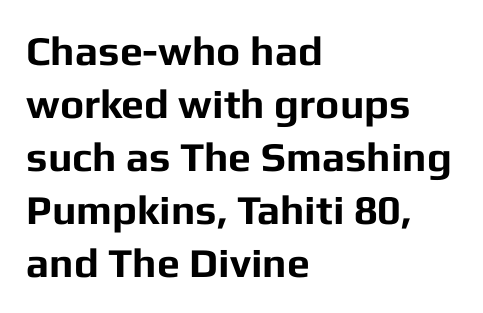
Teacher's note: observe the even left margin — that is flush-left alignment. Nothing unusual about the tracking: characters are spaced as the font intends. Each glyph is drawn with heavy, bold strokes. Does the lettering tilt? It doesn't — this is upright. One glance says typical: line gaps are just what's usual.
